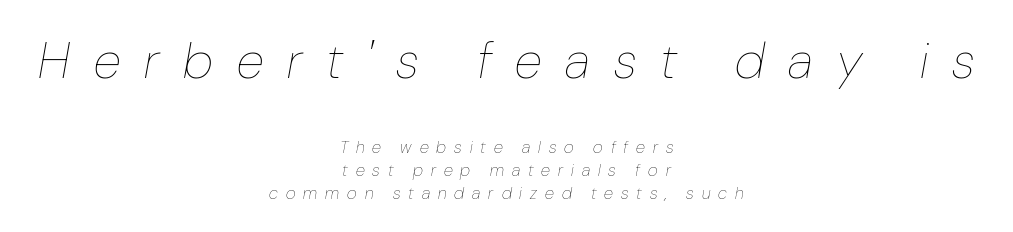
Q: Is the text bold? A: No.
Q: Is the text italic (slanted)? A: Yes, it leans right by about 10 degrees.
Q: Is the text underlined? A: No.
Q: How is the paragraph aligned? A: Centered.
Q: Is the spacing between letters normal or unusually wide? A: Unusually wide.
Q: Is the spacing between lines tight, normal or loose? A: Normal.
Q: Which block of text is set in a larger size, the first (top) or the second (bottom)? A: The first (top) one.
Q: Width (condensed, normal, or wide)? A: Condensed.
Q: Stroke contrast? A: Low.
Q: x-height? A: Medium.
Q: Monospaced? A: No.
